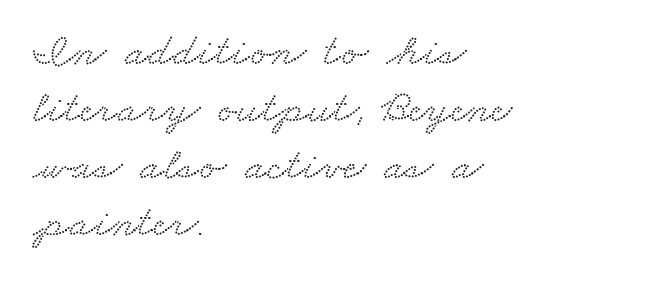
Q: Is the typeface a serif or a sans-serif typeface? A: Serif.
Q: Is the text underlined? A: No.
Q: How is the paragraph aligned? A: Left-aligned.
Q: Is the spacing between letters normal or unusually wide? A: Normal.
Q: Width (condensed, normal, or wide)? A: Wide.
Q: Stroke contrast? A: Low.
Q: x-height? A: Small.
Q: Monospaced? A: No.
